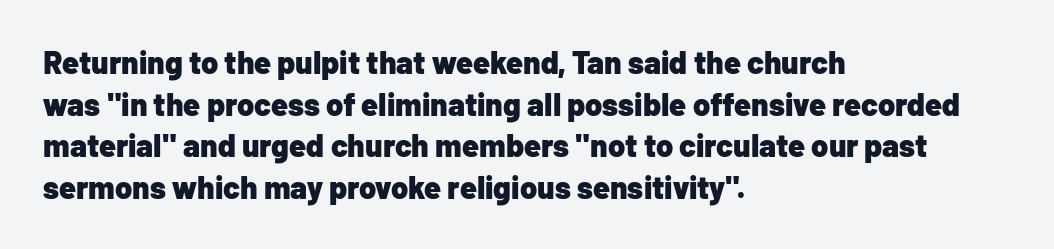
The image shows 31 px heavy sans-serif type, upright; set left-aligned, normal line spacing (1.34x), normal letter spacing, not underlined; low stroke contrast and a medium x-height.
